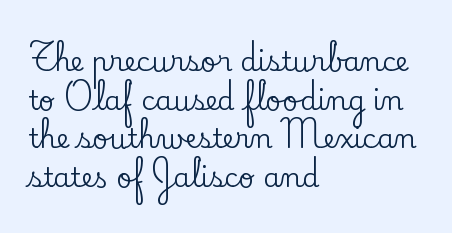
Q: Is the text italic (slanted)? A: No, it is upright.
Q: Is the text underlined? A: No.
Q: How is the paragraph aligned? A: Left-aligned.
Q: Is the spacing between letters normal or unusually wide? A: Normal.
Q: Is the spacing between lines tight, normal or loose? A: Normal.
